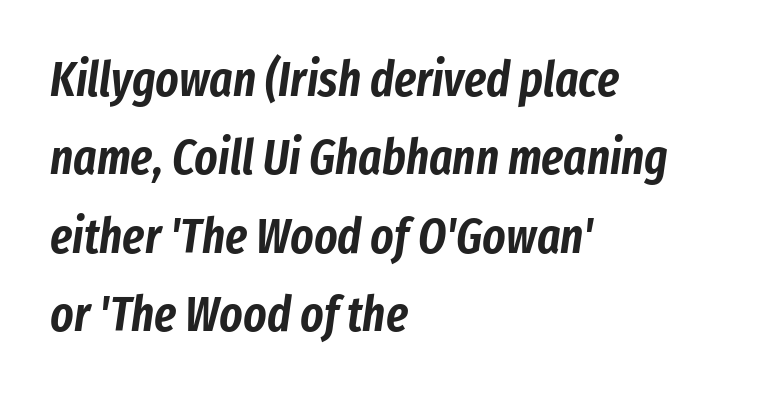
The image shows 49 px condensed type, italic (leaning right); set left-aligned, normal line spacing (1.6x), normal letter spacing, not underlined; low stroke contrast and a medium x-height.
